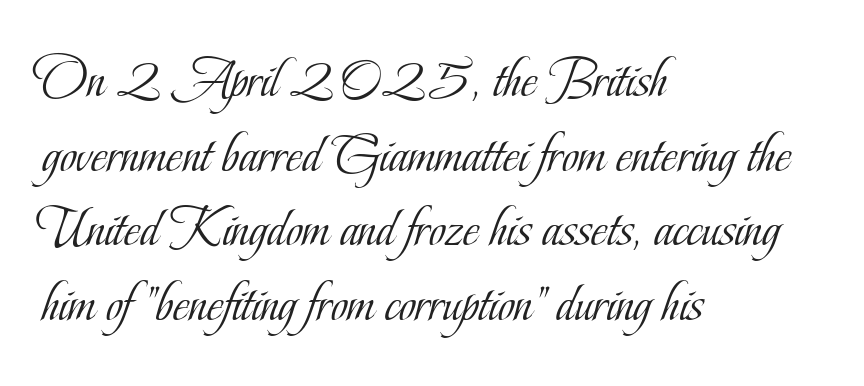
The image shows 57 px light, condensed serif type; set left-aligned, normal line spacing (1.31x), normal letter spacing, not underlined; low stroke contrast and a small x-height.
